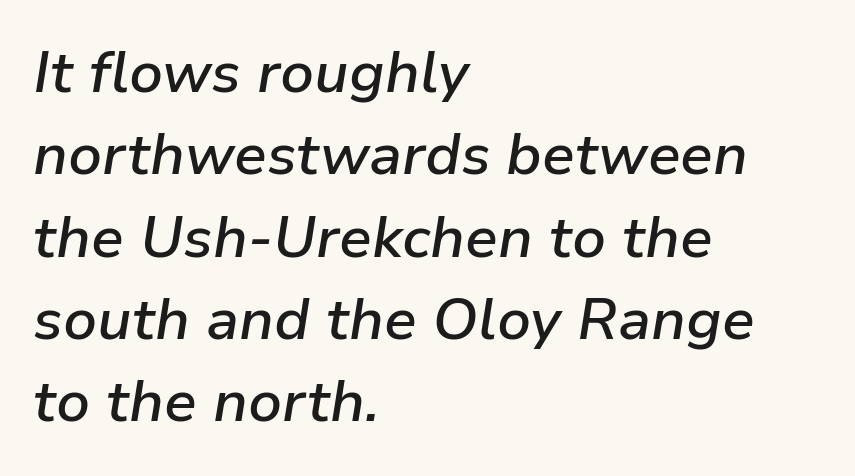
The image shows 58 px semibold type, italic (leaning right); set left-aligned, normal line spacing (1.42x), normal letter spacing, not underlined; low stroke contrast and a medium x-height.
